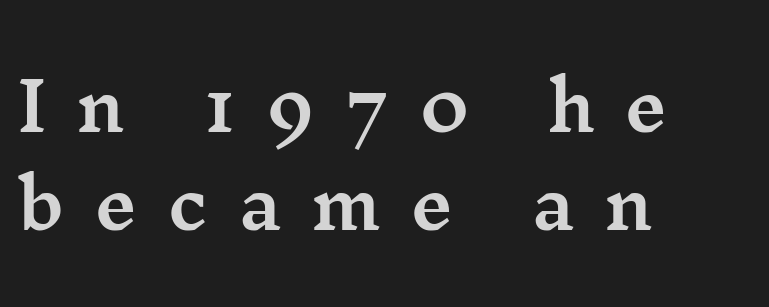
Q: Is the text italic (slanted)? A: No, it is upright.
Q: Is the typeface a serif or a sans-serif typeface? A: Serif.
Q: Is the text underlined? A: No.
Q: How is the paragraph aligned? A: Left-aligned.
Q: Is the spacing between letters normal or unusually wide? A: Unusually wide.
Q: Is the spacing between lines tight, normal or loose? A: Normal.
Q: Width (condensed, normal, or wide)? A: Wide.
Q: Stroke contrast? A: Medium.
Q: x-height? A: Medium.
Q: Monospaced? A: No.
